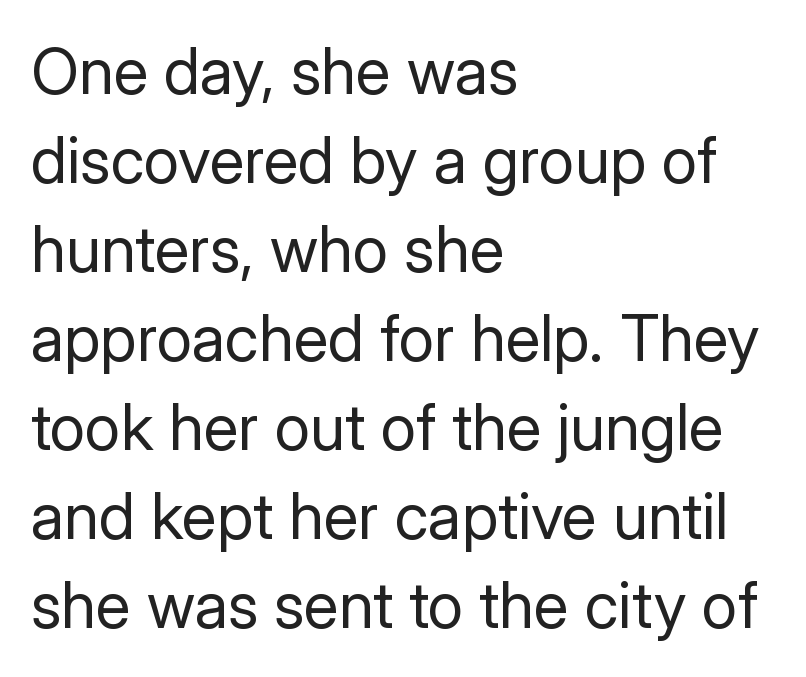
Q: Is the text bold? A: No.
Q: Is the text italic (slanted)? A: No, it is upright.
Q: Is the typeface a serif or a sans-serif typeface? A: Sans-serif.
Q: Is the text underlined? A: No.
Q: How is the paragraph aligned? A: Left-aligned.
Q: Is the spacing between letters normal or unusually wide? A: Normal.
Q: Is the spacing between lines tight, normal or loose? A: Normal.
Q: Width (condensed, normal, or wide)? A: Normal.
Q: Stroke contrast? A: Low.
Q: x-height? A: Medium.
Q: Monospaced? A: No.
